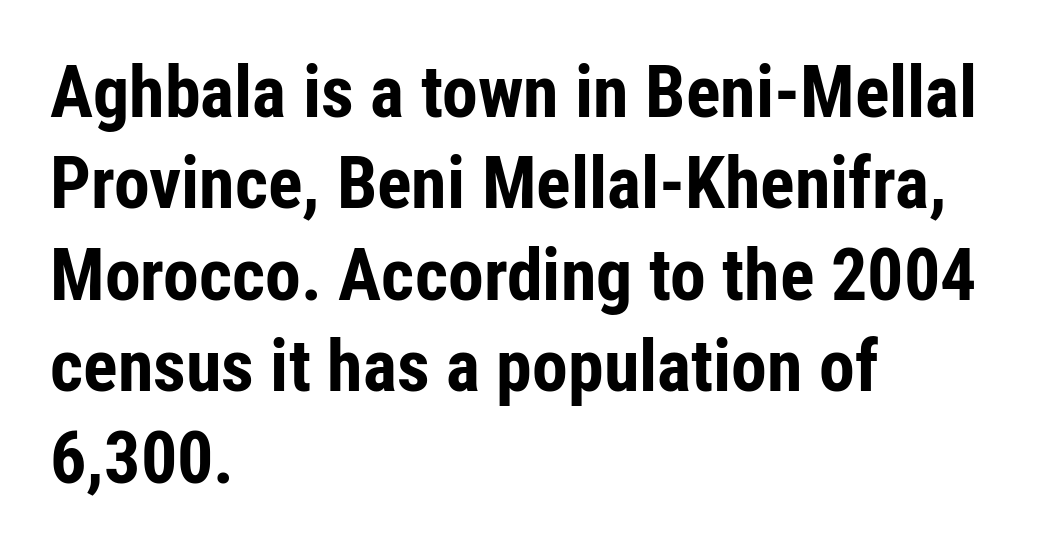
The image shows 72 px bold, condensed sans-serif type, upright; set left-aligned, normal line spacing (1.27x), normal letter spacing, not underlined; low stroke contrast and a medium x-height.
